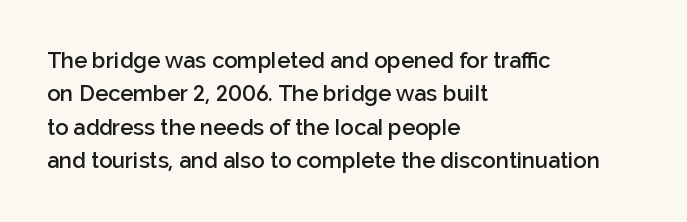
Q: Is the text bold? A: Semi-bold.
Q: Is the text italic (slanted)? A: No, it is upright.
Q: Is the text underlined? A: No.
Q: How is the paragraph aligned? A: Left-aligned.
Q: Is the spacing between letters normal or unusually wide? A: Normal.
Q: Is the spacing between lines tight, normal or loose? A: Normal.
